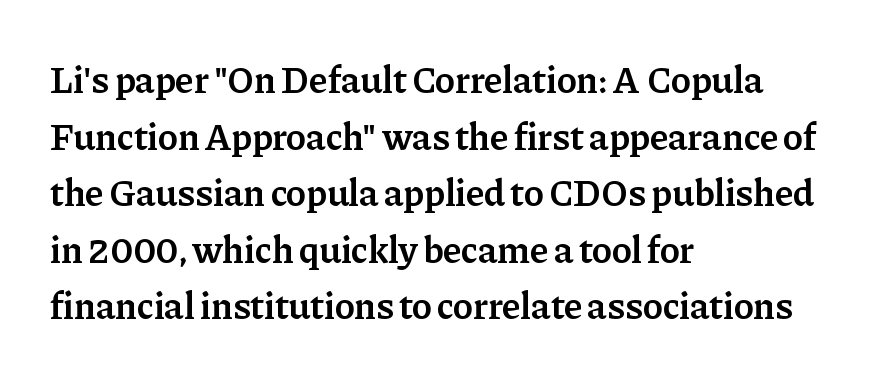
{"serif": "yes", "italic": "no", "bold": "semi", "weight": "semibold", "width": "normal", "stroke_contrast": "low", "x_height": "medium", "monospaced": "no", "underline": "no", "align": "left", "line_spacing": "normal", "line_spacing_ratio": 1.49, "letter_spacing": "normal", "letter_spacing_em": 0.0, "glyph_px": 38}
